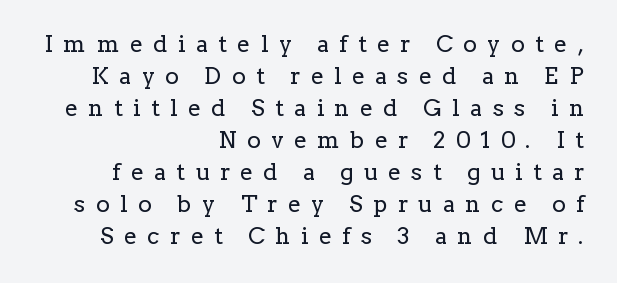
{"italic": "no", "bold": "no", "underline": "no", "align": "right", "line_spacing": "normal", "line_spacing_ratio": 1.39, "letter_spacing": "wide", "letter_spacing_em": 0.46, "glyph_px": 23}
